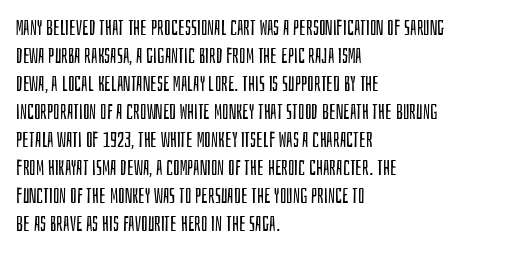
Q: Is the text bold? A: No.
Q: Is the text italic (slanted)? A: No, it is upright.
Q: Is the text underlined? A: No.
Q: How is the paragraph aligned? A: Left-aligned.
Q: Is the spacing between letters normal or unusually wide? A: Normal.
Q: Is the spacing between lines tight, normal or loose? A: Normal.
